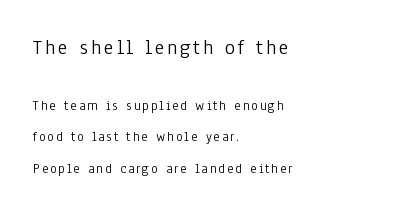
{"italic": "no", "bold": "no", "underline": "no", "align": "left", "line_spacing": "loose", "line_spacing_ratio": 2.22, "larger_block": "first", "size_ratio": 1.5, "glyph_px": 21}
